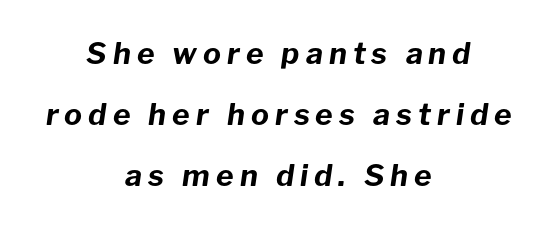
Look at the tracking — it's clearly loosened, letters drifting apart. An italicized treatment has been applied to the whole sample. Anything drawn beneath the words? Only blank space. This is heavy type, rendered in bold.
